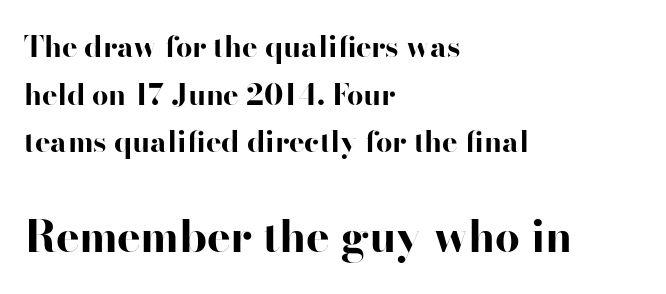
The image shows 44 px bold, wide sans-serif type, upright; set left-aligned, normal line spacing (1.64x), normal letter spacing, not underlined; the second (bottom) block is 1.52x larger; high stroke contrast and a small x-height.
